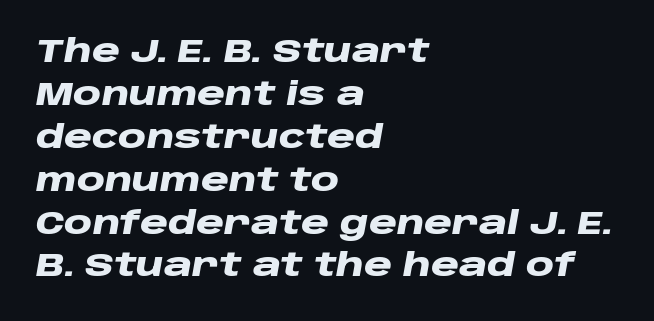
The passage shown is typed in a proportional face where columns would drift. If you drew a line through each stem, it would be angled. This rendering leaves character spacing at its baseline value. The designer left line spacing at the default.
